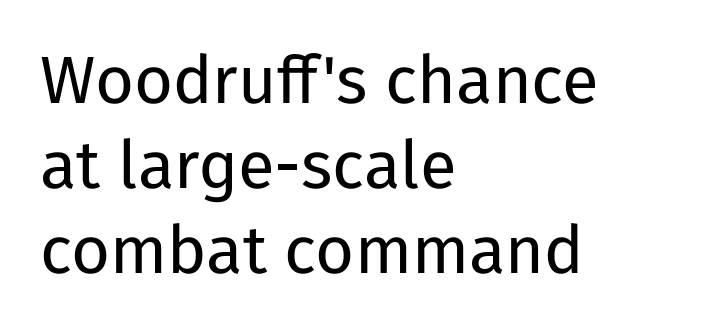
Q: Is the text bold? A: No.
Q: Is the text italic (slanted)? A: No, it is upright.
Q: Is the typeface a serif or a sans-serif typeface? A: Sans-serif.
Q: Is the text underlined? A: No.
Q: How is the paragraph aligned? A: Left-aligned.
Q: Is the spacing between letters normal or unusually wide? A: Normal.
Q: Is the spacing between lines tight, normal or loose? A: Normal.
Q: Width (condensed, normal, or wide)? A: Normal.
Q: Stroke contrast? A: Low.
Q: x-height? A: Medium.
Q: Monospaced? A: No.
